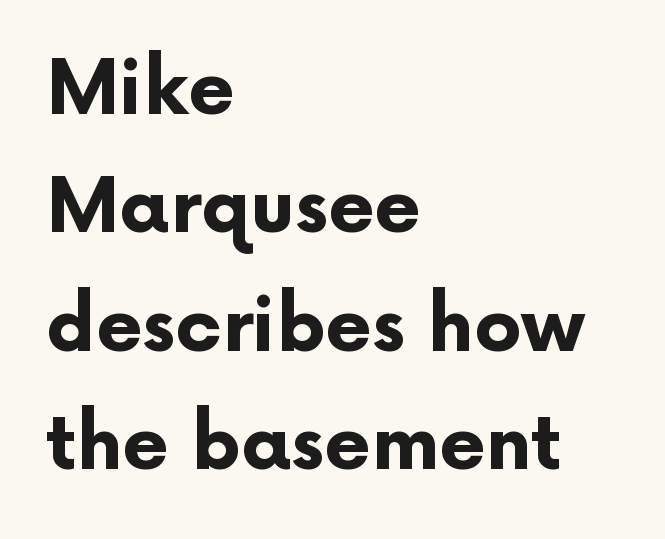
The image shows 75 px bold sans-serif type, upright; set left-aligned, normal line spacing (1.58x), normal letter spacing, not underlined; low stroke contrast and a medium x-height.
